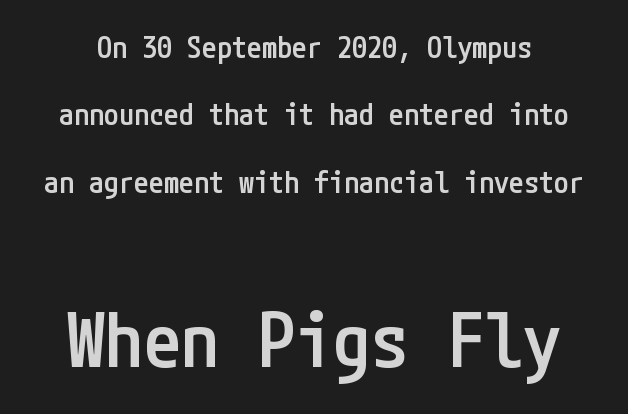
Q: Is the text bold? A: Semi-bold.
Q: Is the text italic (slanted)? A: No, it is upright.
Q: Is the typeface a serif or a sans-serif typeface? A: Sans-serif.
Q: Is the text underlined? A: No.
Q: Is the spacing between letters normal or unusually wide? A: Normal.
Q: Is the spacing between lines tight, normal or loose? A: Loose.
Q: Which block of text is set in a larger size, the first (top) or the second (bottom)? A: The second (bottom) one.
Q: Width (condensed, normal, or wide)? A: Condensed.
Q: Stroke contrast? A: Low.
Q: x-height? A: Medium.
